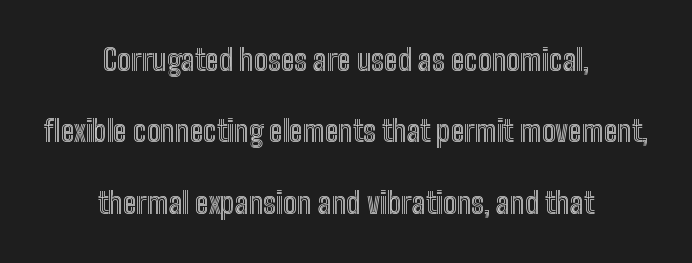
The typography opts for an upright posture over an oblique one. The gap between lines stays unmarked. Glyph-to-glyph distance matches everyday printed text. These lines are rendered in a variable-pitch font.
